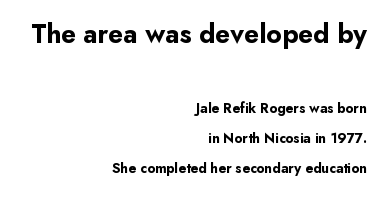
The image shows 27 px bold type, upright; set right-aligned, loose line spacing (2.15x), normal letter spacing, not underlined; the first (top) block is 1.93x larger.
